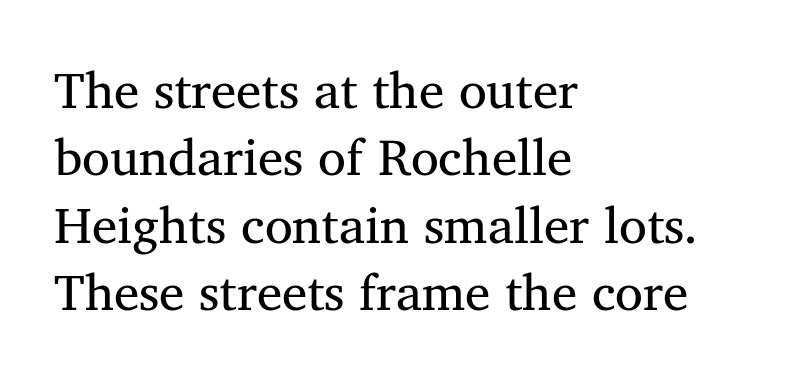
{"serif": "yes", "bold": "no", "weight": "regular", "width": "normal", "stroke_contrast": "medium", "x_height": "medium", "monospaced": "no", "underline": "no", "align": "left", "line_spacing": "normal", "line_spacing_ratio": 1.32, "letter_spacing": "normal", "letter_spacing_em": 0.0, "glyph_px": 51}
